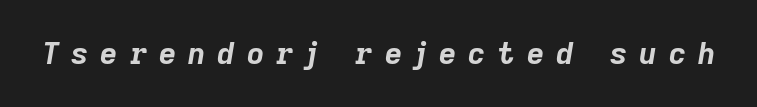
Q: Is the text bold? A: Yes.
Q: Is the text italic (slanted)? A: Yes, it leans right by about 9 degrees.
Q: Is the text underlined? A: No.
Q: Is the spacing between letters normal or unusually wide? A: Unusually wide.
Q: Width (condensed, normal, or wide)? A: Normal.
Q: Stroke contrast? A: Low.
Q: x-height? A: Medium.
Q: Monospaced? A: No.
